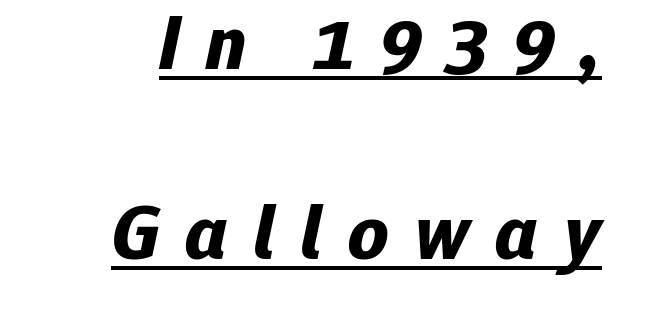
The image shows 78 px bold type, italic (leaning right); set loose line spacing (2.44x), unusually wide letter spacing (+0.33 em), underlined; low stroke contrast and a medium x-height.
